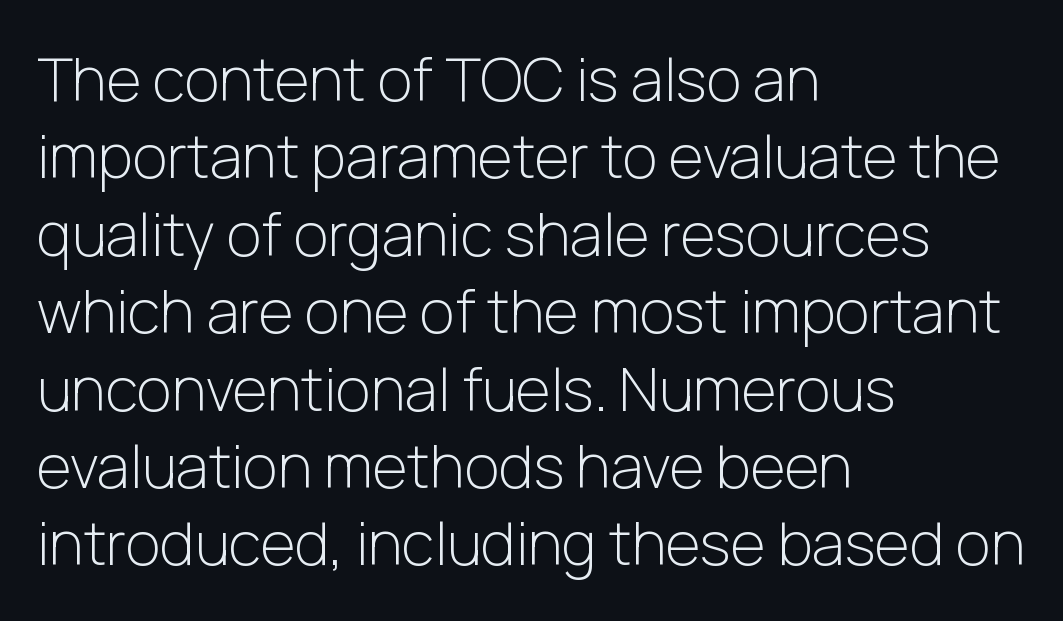
The image shows 60 px light sans-serif type, upright; set left-aligned, normal line spacing (1.29x), normal letter spacing, not underlined; low stroke contrast and a medium x-height.
